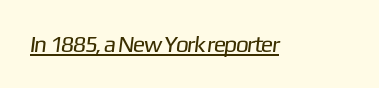
{"bold": "no", "underline": "yes", "letter_spacing": "normal", "letter_spacing_em": 0.0, "glyph_px": 23}
